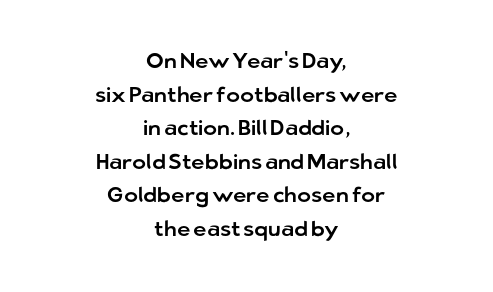
The image shows 21 px text type, upright; set centered, normal line spacing (1.6x), normal letter spacing, not underlined.
